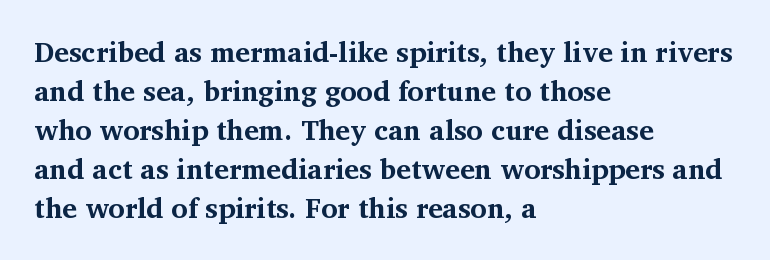
The image shows 28 px bold serif type, upright; set left-aligned, normal line spacing (1.39x), normal letter spacing, not underlined; medium stroke contrast and a medium x-height.
